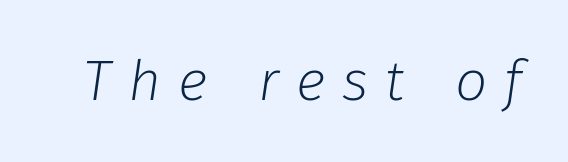
The image shows 57 px light type, italic (leaning right); set unusually wide letter spacing (+0.3 em), not underlined; low stroke contrast and a medium x-height.
